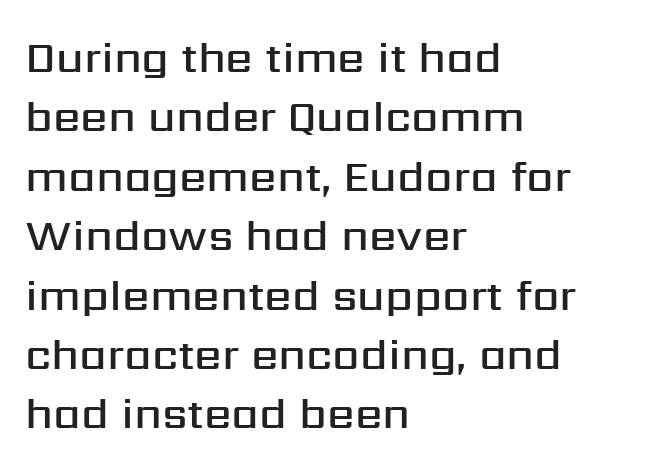
Q: Is the text bold? A: Semi-bold.
Q: Is the text italic (slanted)? A: No, it is upright.
Q: Is the typeface a serif or a sans-serif typeface? A: Sans-serif.
Q: Is the text underlined? A: No.
Q: How is the paragraph aligned? A: Left-aligned.
Q: Is the spacing between letters normal or unusually wide? A: Normal.
Q: Is the spacing between lines tight, normal or loose? A: Normal.
Q: Width (condensed, normal, or wide)? A: Normal.
Q: Stroke contrast? A: Medium.
Q: x-height? A: Medium.
Q: Monospaced? A: No.
